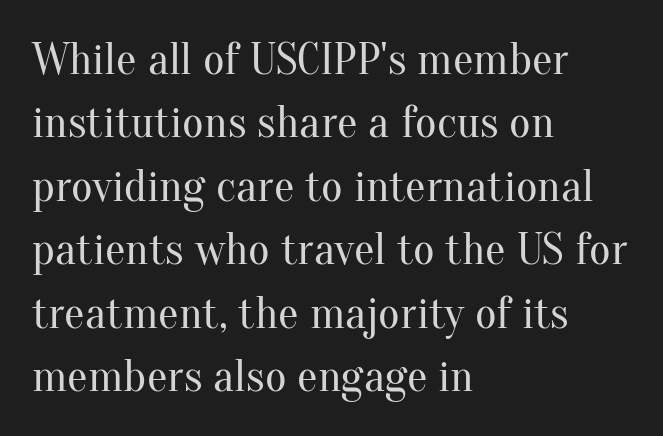
A roman cut, with each character standing at attention. Whoever set this chose a conventional vertical rhythm. Students, note that the glyphs here touch the page at normal intervals. The rendering uses natural spacing where letterforms have individual widths. Stems here are at most as thick as an everyday book face. Serifs: yes, visible at the terminals of the letterforms.
